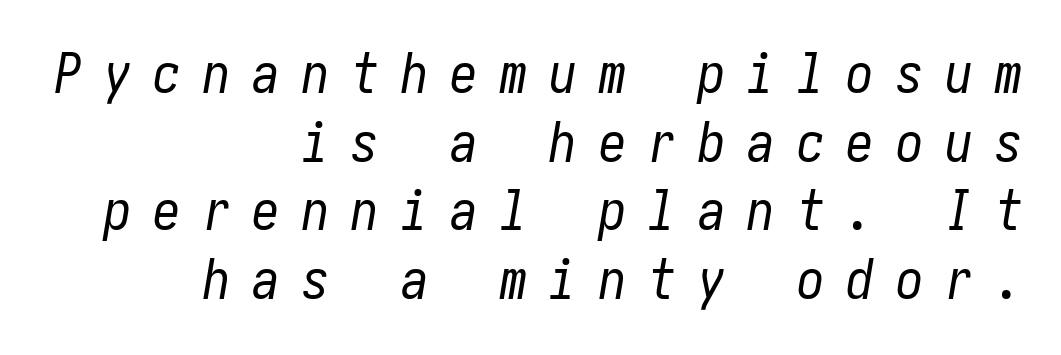
{"italic": "yes", "lean": "right", "slant_degrees": 10, "bold": "no", "weight": "regular", "width": "condensed", "stroke_contrast": "low", "x_height": "medium", "underline": "no", "align": "right", "line_spacing": "normal", "line_spacing_ratio": 1.25, "letter_spacing": "wide", "letter_spacing_em": 0.4, "glyph_px": 55}
